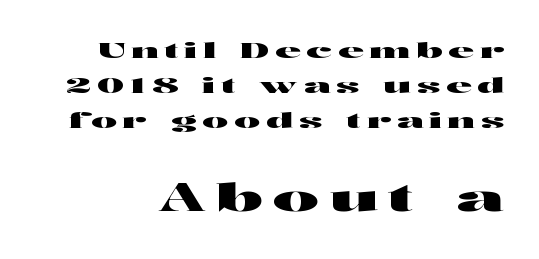
Display-style spreading of the glyphs; the letterfit is very open. The rendering uses a moderate line-height, typical for paragraphs. Serifs: no, the terminals of the letterforms are clean. The face used here is proportionally spaced, like ordinary book or web type.
